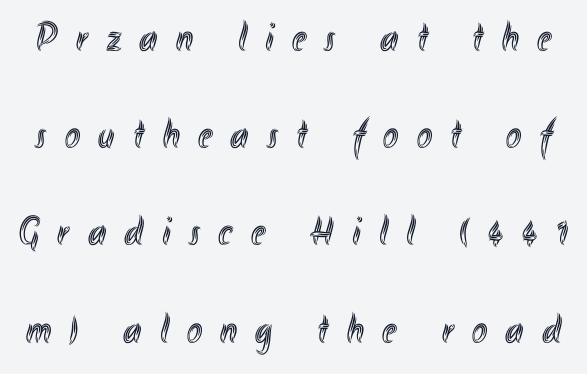
{"width": "condensed", "x_height": "small", "monospaced": "no", "underline": "no", "line_spacing": "loose", "line_spacing_ratio": 2.37, "letter_spacing": "wide", "letter_spacing_em": 0.45, "glyph_px": 41}
